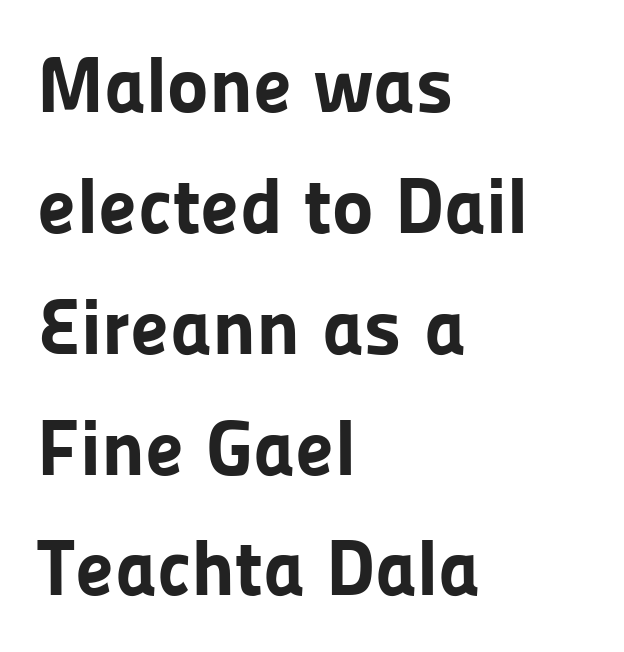
{"serif": "no", "italic": "no", "bold": "yes", "weight": "bold", "width": "normal", "stroke_contrast": "low", "x_height": "medium", "monospaced": "no", "underline": "no", "align": "left", "line_spacing": "normal", "line_spacing_ratio": 1.53, "letter_spacing": "normal", "letter_spacing_em": 0.0, "glyph_px": 79}
